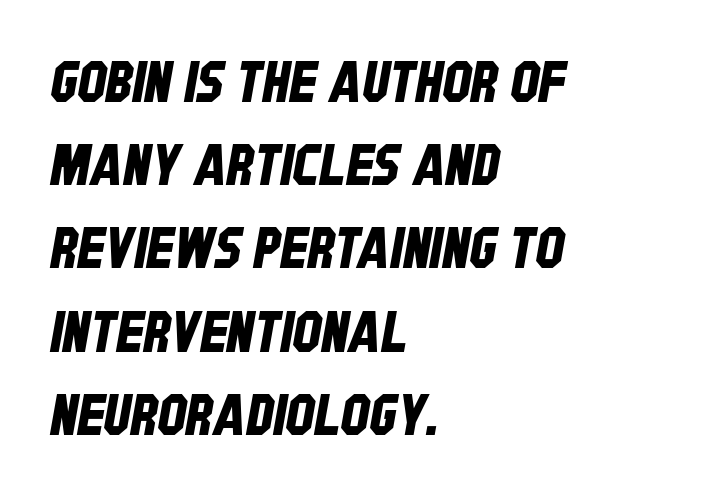
{"serif": "no", "width": "condensed", "stroke_contrast": "low", "x_height": "large", "monospaced": "no", "underline": "no", "align": "left", "line_spacing": "normal", "line_spacing_ratio": 1.46, "letter_spacing": "normal", "letter_spacing_em": 0.0, "glyph_px": 57}
